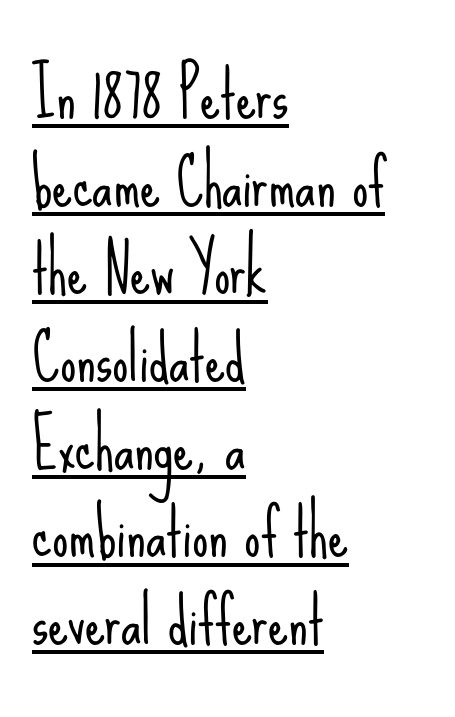
The image shows 64 px light, condensed sans-serif type, upright; set left-aligned, normal line spacing (1.37x), normal letter spacing, underlined; low stroke contrast and a small x-height.
